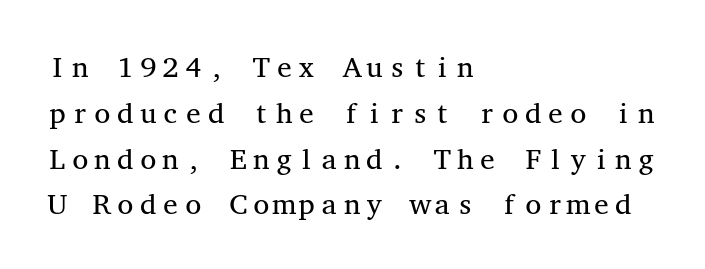
Q: Is the text bold? A: No.
Q: Is the text italic (slanted)? A: No, it is upright.
Q: Is the typeface a serif or a sans-serif typeface? A: Serif.
Q: Is the text underlined? A: No.
Q: How is the paragraph aligned? A: Left-aligned.
Q: Is the spacing between letters normal or unusually wide? A: Normal.
Q: Is the spacing between lines tight, normal or loose? A: Normal.
Q: Width (condensed, normal, or wide)? A: Wide.
Q: Stroke contrast? A: Medium.
Q: x-height? A: Medium.
Q: Monospaced? A: Yes.
